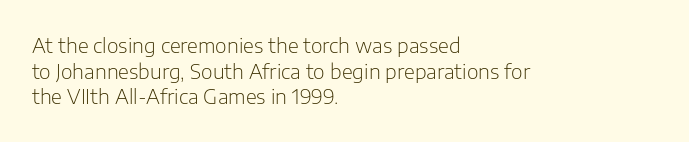
{"italic": "no", "bold": "no", "underline": "no", "align": "left", "line_spacing": "normal", "line_spacing_ratio": 1.28, "letter_spacing": "normal", "letter_spacing_em": 0.0, "glyph_px": 20}
